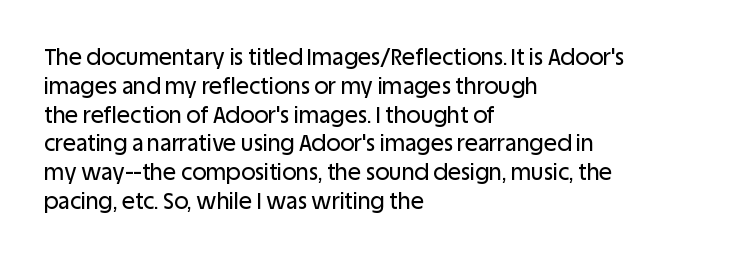
Descender tails drop into unmarked territory. Horizontal alignment here is leftward, the default for most running prose. Does extra space separate the letters? No, they use regular spacing. Upright lettering throughout. Evenly set lines give the paragraph a standard silhouette.
